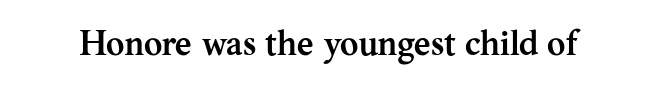
This rendering leaves character spacing at its baseline value. Yep, those are serifs on the letters. How heavy is the stroke? Heavy — this is a bold. This rendering features lettering with no underline. Italic? Not at all — the glyphs are vertical.
